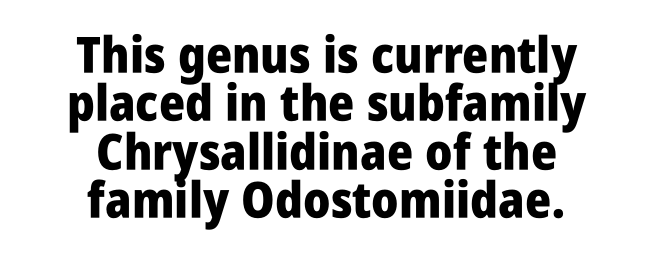
Q: Is the text bold? A: Yes.
Q: Is the text italic (slanted)? A: No, it is upright.
Q: Is the typeface a serif or a sans-serif typeface? A: Sans-serif.
Q: Is the text underlined? A: No.
Q: How is the paragraph aligned? A: Centered.
Q: Is the spacing between letters normal or unusually wide? A: Normal.
Q: Is the spacing between lines tight, normal or loose? A: Tight.
Q: Width (condensed, normal, or wide)? A: Condensed.
Q: Stroke contrast? A: Low.
Q: x-height? A: Large.
Q: Monospaced? A: No.
